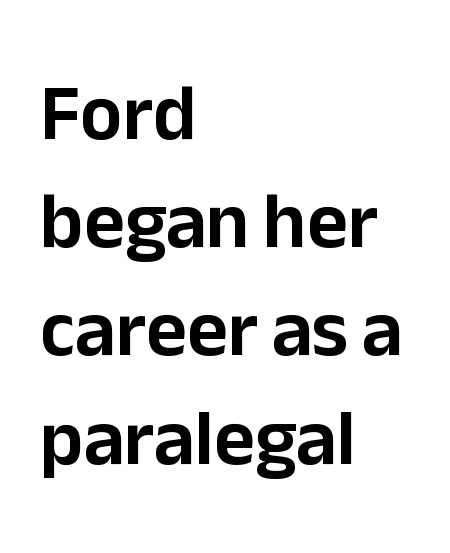
The image shows 79 px sans-serif type, upright; set left-aligned, normal line spacing (1.37x), normal letter spacing, not underlined; low stroke contrast and a medium x-height.
